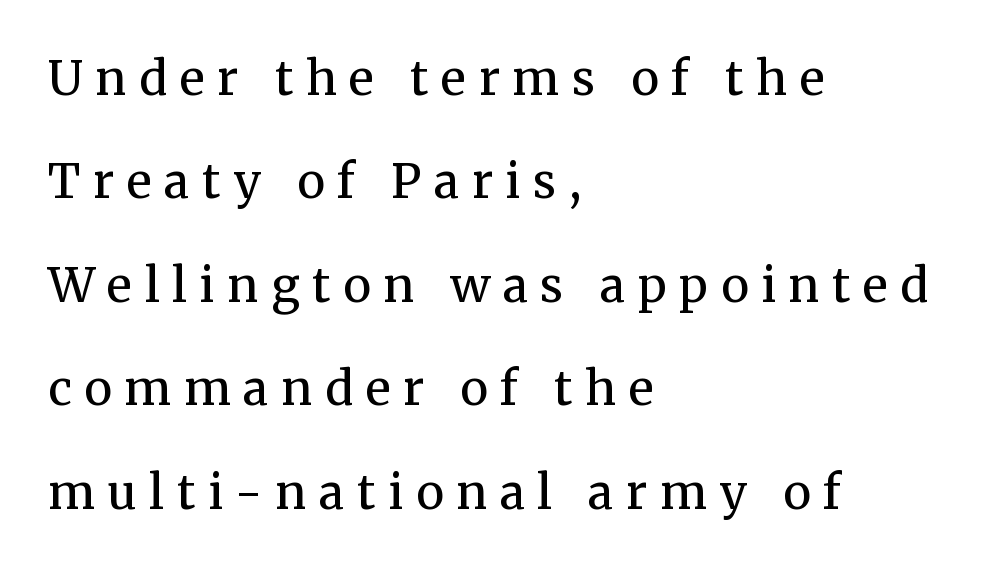
The image shows 47 px regular-weight serif type, upright; set left-aligned, loose line spacing (2.2x), unusually wide letter spacing (+0.27 em), not underlined; medium stroke contrast and a medium x-height.
